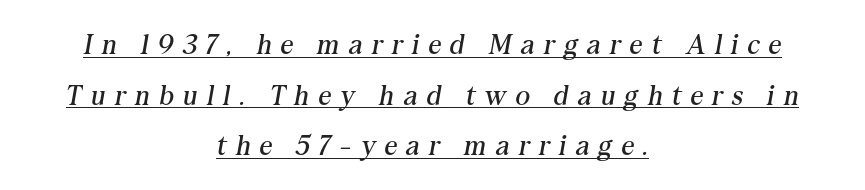
Weight: not bold — regular or lighter. Descenders here cross a horizontal rule under the line. Varying glyph widths throughout — classic text-font behaviour. The lettering tilts uniformly, giving the passage an italic look. Where is the straight margin? There isn't one; the lines are centered. Does the type have serifs? Yes, each stem ends in a small foot.
